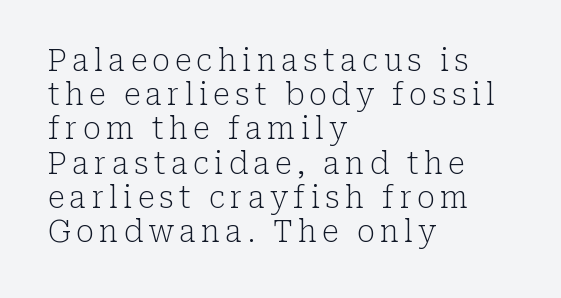
{"serif": "yes", "italic": "no", "bold": "no", "weight": "light", "width": "normal", "stroke_contrast": "low", "x_height": "medium", "monospaced": "no", "underline": "no", "align": "left", "line_spacing": "tight", "line_spacing_ratio": 1.14, "glyph_px": 30}
